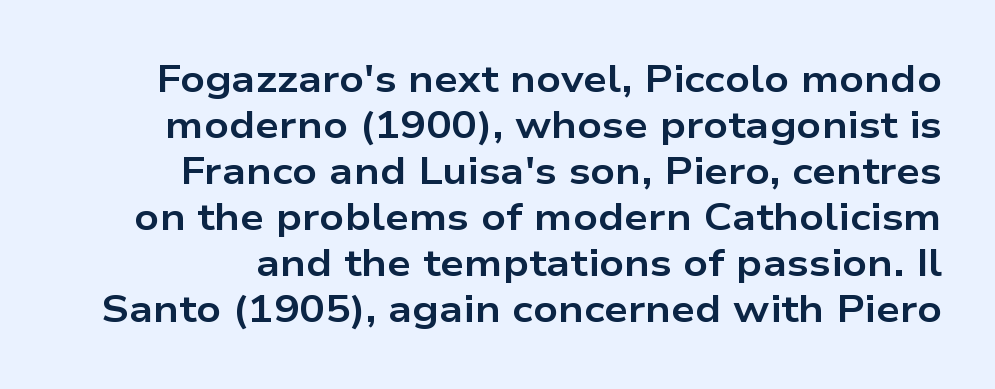
The image shows 38 px bold, wide sans-serif type, upright; set line spacing 1.21x, normal letter spacing, not underlined; low stroke contrast and a medium x-height.
